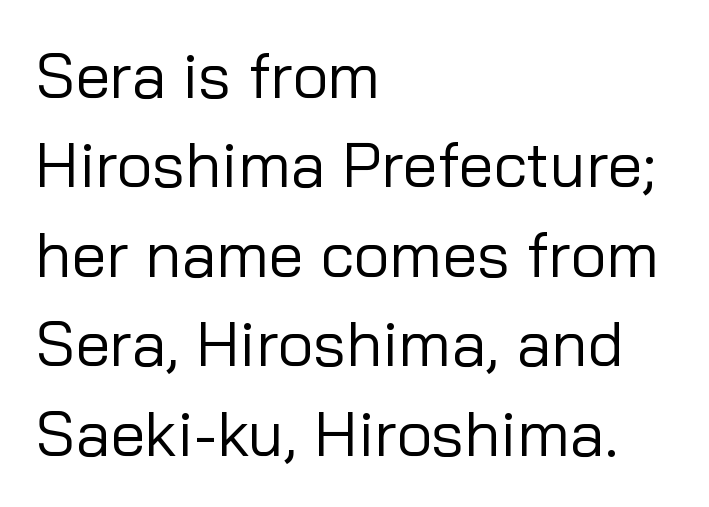
{"serif": "no", "italic": "no", "bold": "no", "weight": "regular", "width": "normal", "stroke_contrast": "low", "x_height": "medium", "monospaced": "no", "underline": "no", "align": "left", "line_spacing": "normal", "line_spacing_ratio": 1.42, "letter_spacing": "normal", "letter_spacing_em": 0.0, "glyph_px": 63}
